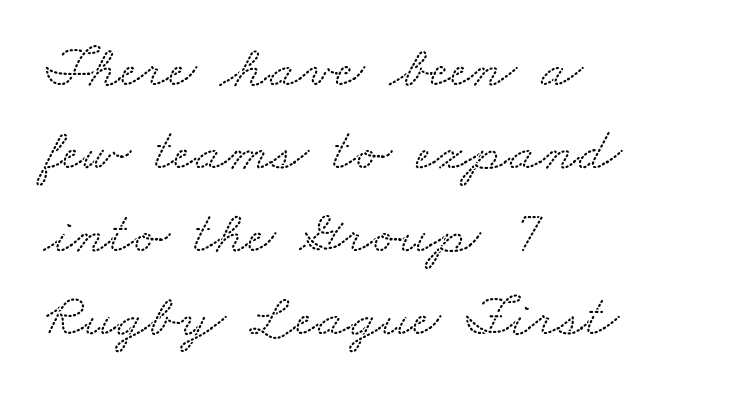
Q: Is the text underlined? A: No.
Q: How is the paragraph aligned? A: Left-aligned.
Q: Is the spacing between letters normal or unusually wide? A: Normal.
Q: Is the spacing between lines tight, normal or loose? A: Normal.
Q: Width (condensed, normal, or wide)? A: Wide.
Q: Stroke contrast? A: Low.
Q: x-height? A: Small.
Q: Monospaced? A: No.
